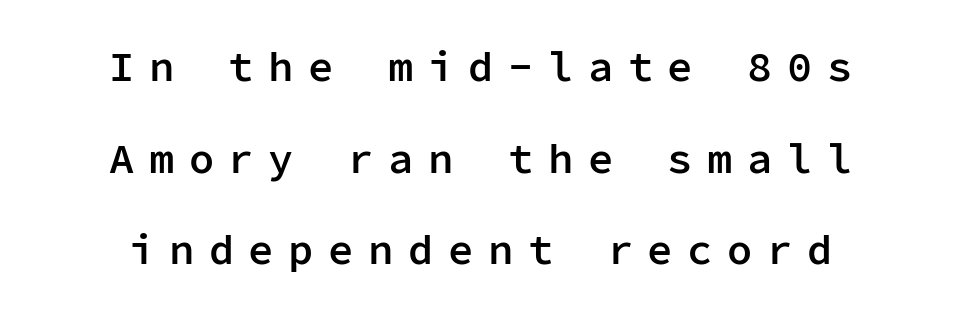
Q: Is the text bold? A: Semi-bold.
Q: Is the text italic (slanted)? A: No, it is upright.
Q: Is the typeface a serif or a sans-serif typeface? A: Sans-serif.
Q: Is the text underlined? A: No.
Q: How is the paragraph aligned? A: Centered.
Q: Is the spacing between letters normal or unusually wide? A: Unusually wide.
Q: Is the spacing between lines tight, normal or loose? A: Loose.
Q: Width (condensed, normal, or wide)? A: Normal.
Q: Stroke contrast? A: Low.
Q: x-height? A: Medium.
Q: Monospaced? A: Yes.
